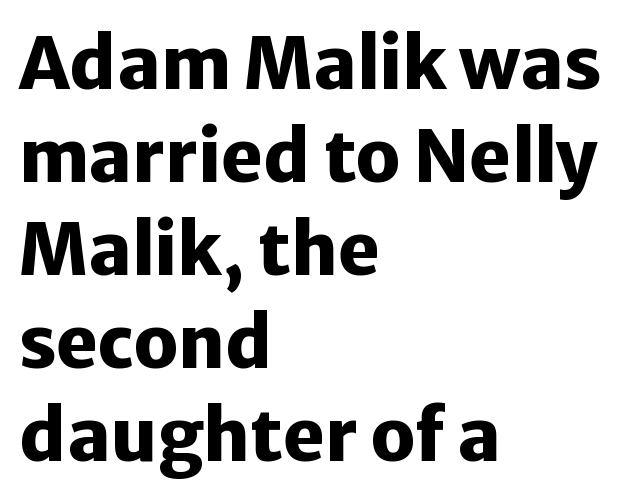
Every stem runs plumb, perpendicular to the baseline. Character widths vary here, with narrow letters taking less room than wide ones. What weight is shown? A full bold with thick strokes. Line beginnings align vertically; line endings do not. The rows are spaced the way most documents space them. These lines are composed in type without serifs.
